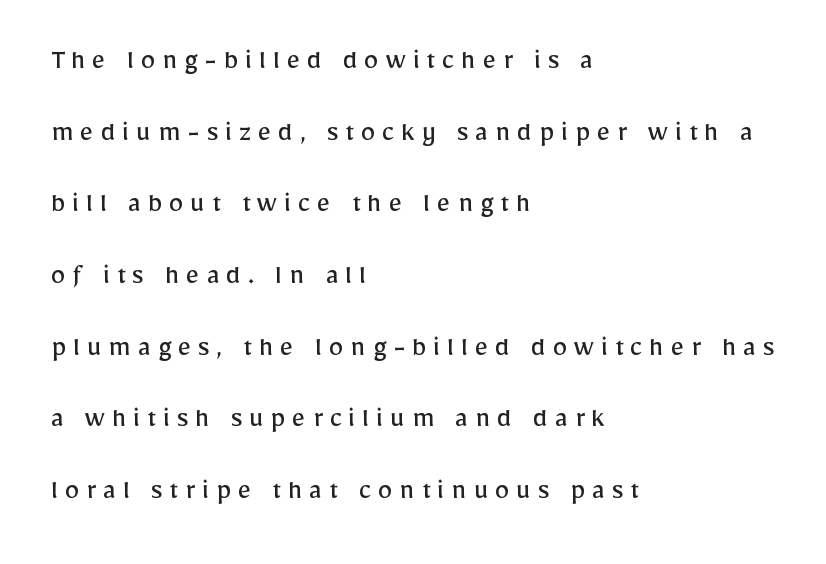
{"serif": "no", "italic": "no", "bold": "no", "weight": "regular", "width": "normal", "stroke_contrast": "low", "x_height": "medium", "monospaced": "no", "underline": "no", "align": "left", "line_spacing": "loose", "line_spacing_ratio": 2.39, "letter_spacing": "wide", "letter_spacing_em": 0.22, "glyph_px": 30}
